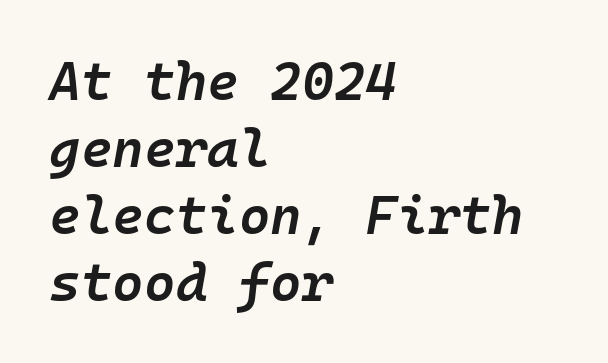
Q: Is the text bold? A: Semi-bold.
Q: Is the text italic (slanted)? A: Yes, it leans right by about 10 degrees.
Q: Is the text underlined? A: No.
Q: How is the paragraph aligned? A: Left-aligned.
Q: Is the spacing between letters normal or unusually wide? A: Normal.
Q: Width (condensed, normal, or wide)? A: Normal.
Q: Stroke contrast? A: Low.
Q: x-height? A: Medium.
Q: Monospaced? A: Yes.
